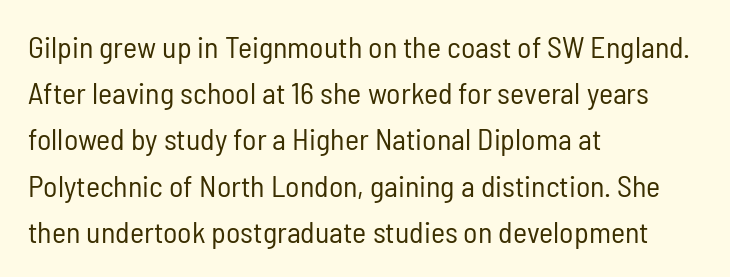
The image shows 30 px regular-weight, condensed sans-serif type, upright; set left-aligned, normal line spacing (1.54x), normal letter spacing, not underlined; low stroke contrast and a medium x-height.
